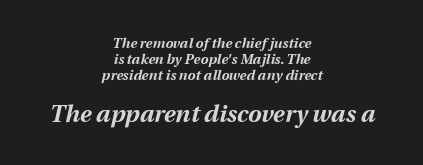
{"italic": "yes", "lean": "right", "slant_degrees": 13, "bold": "yes", "underline": "no", "align": "center", "line_spacing": "tight", "line_spacing_ratio": 1.13, "letter_spacing": "normal", "letter_spacing_em": 0.0, "larger_block": "second", "size_ratio": 1.71, "glyph_px": 24}
